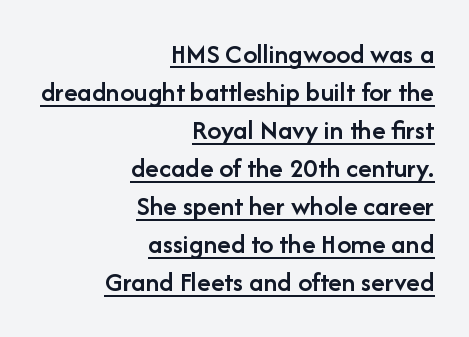
Standard letterfit; no display-style spreading of the glyphs. The setting favours the right margin, as signatures and pull-quotes sometimes do. Stroke thickness is moderately raised; the sample reads as semibold. It's the straight-up-and-down kind of type. Has an underline been added? It has. The vertical gap from one line to the next is medium.
